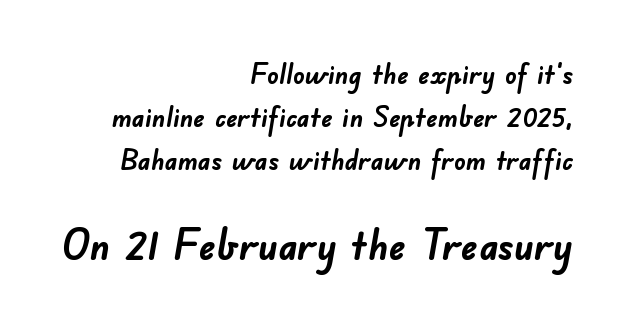
The tracking reads as untouched default to a designer's eye. Scale increases going downward across the two blocks. The space directly below the letters is spotless. Each new line begins a customary step beneath the previous one. Each letter's strokes conclude bluntly, with no projecting serifs. Is the type bold? Yes — the strokes are clearly thick and heavy.
